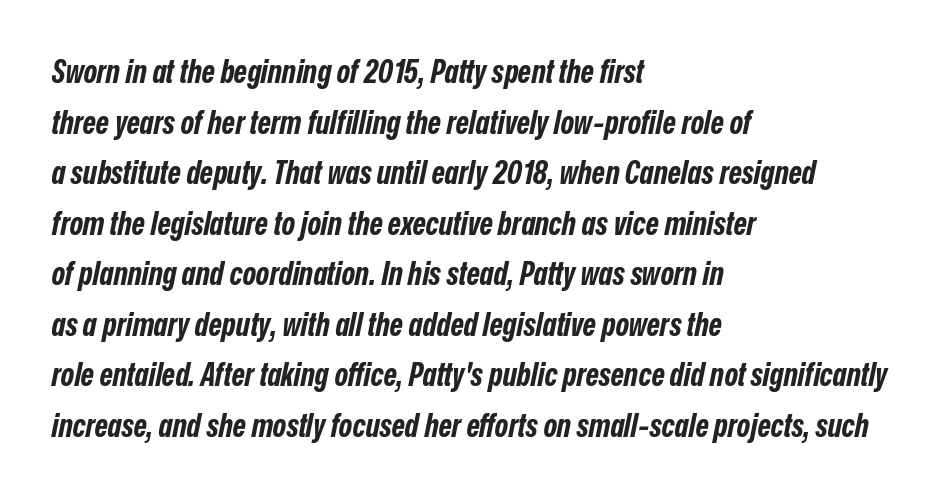
{"italic": "yes", "lean": "right", "slant_degrees": 12, "bold": "yes", "weight": "bold", "width": "condensed", "stroke_contrast": "low", "x_height": "medium", "monospaced": "no", "underline": "no", "align": "left", "line_spacing": "normal", "line_spacing_ratio": 1.58, "letter_spacing": "normal", "letter_spacing_em": 0.0, "glyph_px": 32}
